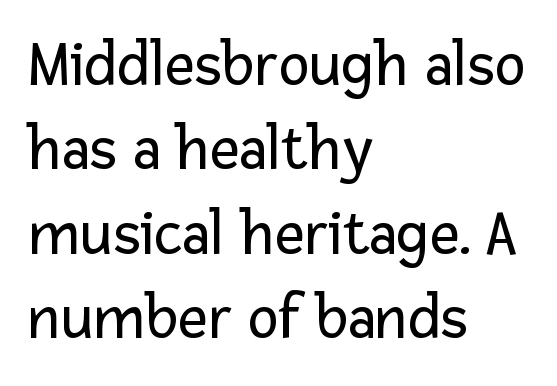
Q: Is the text bold? A: No.
Q: Is the text italic (slanted)? A: No, it is upright.
Q: Is the typeface a serif or a sans-serif typeface? A: Sans-serif.
Q: Is the text underlined? A: No.
Q: How is the paragraph aligned? A: Left-aligned.
Q: Is the spacing between letters normal or unusually wide? A: Normal.
Q: Is the spacing between lines tight, normal or loose? A: Normal.
Q: Width (condensed, normal, or wide)? A: Normal.
Q: Stroke contrast? A: Low.
Q: x-height? A: Medium.
Q: Monospaced? A: No.
